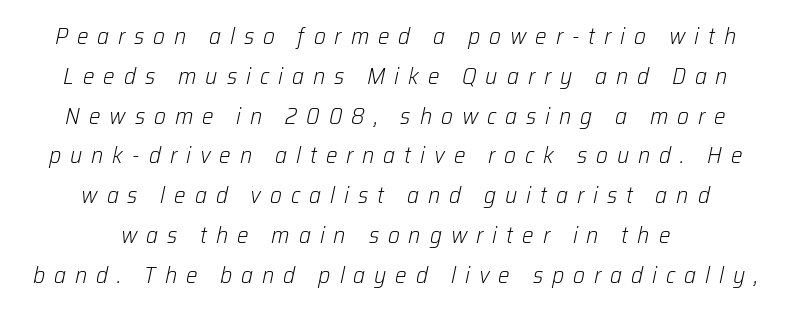
{"italic": "yes", "lean": "right", "slant_degrees": 12, "bold": "no", "underline": "no", "align": "center", "line_spacing_ratio": 1.73, "letter_spacing": "wide", "letter_spacing_em": 0.39, "glyph_px": 23}
